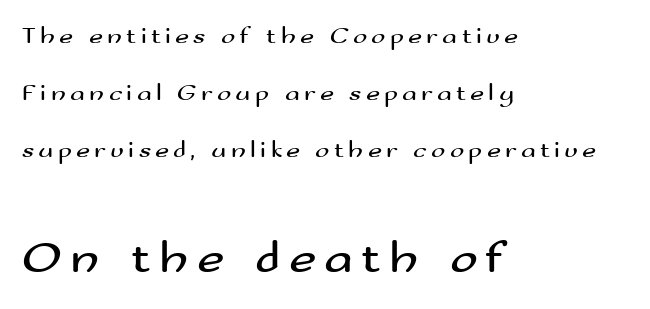
The passage shown is typed in a proportional face where columns would drift. Two sizes are in play, and the larger belongs to the second block. Are there feet on the stems? There aren't — it's a sans. Ordinary non-slanted type is in use. Beneath every word, the page is bare.
